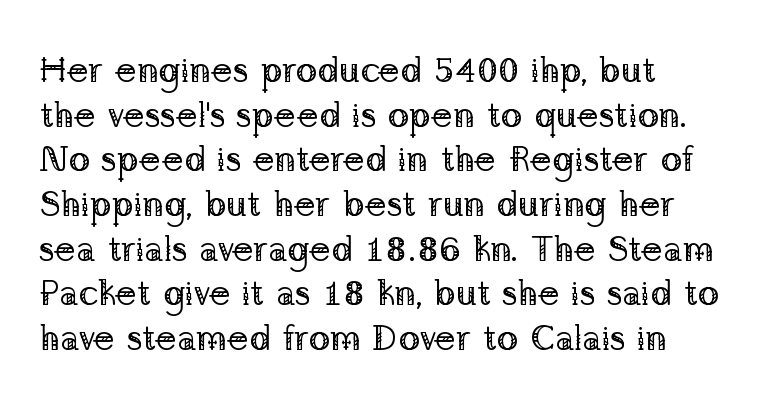
Is this a fixed-width face? No — the glyphs have proportional, varying widths. The passage shown is typeset with a serif family. Plain, unruled lines of type. Is the stroke heavy? The answer is a plain regular-or-lighter. The line texture is even and compact thanks to regular tracking. You can tell it's not italic because the verticals are truly vertical.
